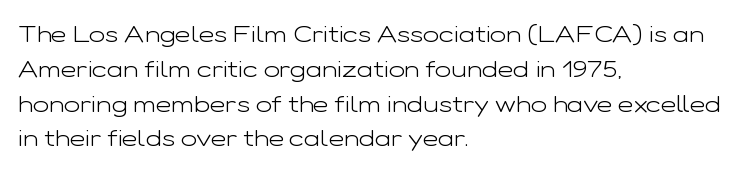
{"italic": "no", "bold": "no", "underline": "no", "align": "left", "line_spacing": "normal", "line_spacing_ratio": 1.45, "letter_spacing": "normal", "letter_spacing_em": 0.0, "glyph_px": 24}
